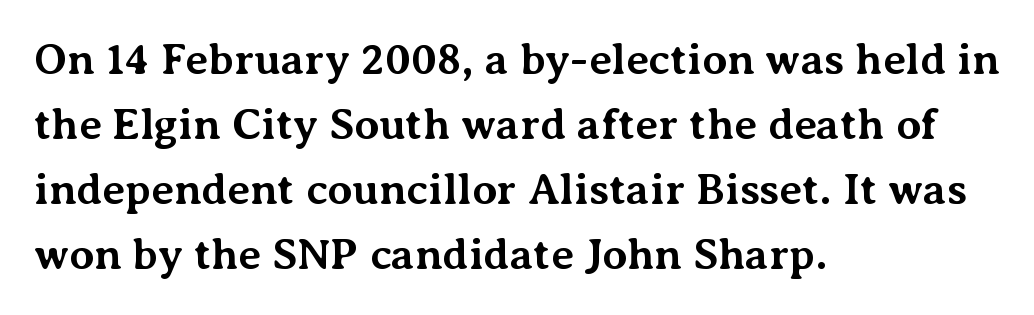
Layout note: lines flush left. Spacing between characters is what you'd get straight out of the box. Plenty of ink on the page — the face is bold. This is the regular roman posture of the typeface.
